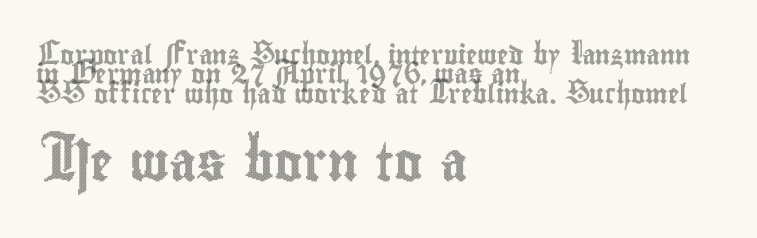
{"italic": "no", "width": "condensed", "x_height": "small", "monospaced": "no", "underline": "no", "align": "left", "line_spacing": "tight", "line_spacing_ratio": 1.02, "letter_spacing": "normal", "letter_spacing_em": 0.0, "larger_block": "second", "size_ratio": 2.0, "glyph_px": 38}
